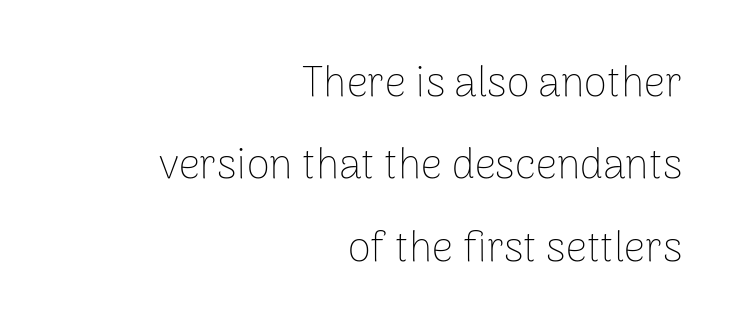
{"serif": "no", "italic": "no", "bold": "no", "weight": "thin", "width": "normal", "stroke_contrast": "low", "x_height": "medium", "monospaced": "no", "underline": "no", "align": "right", "line_spacing": "loose", "line_spacing_ratio": 1.96, "letter_spacing": "normal", "letter_spacing_em": 0.0, "glyph_px": 42}
